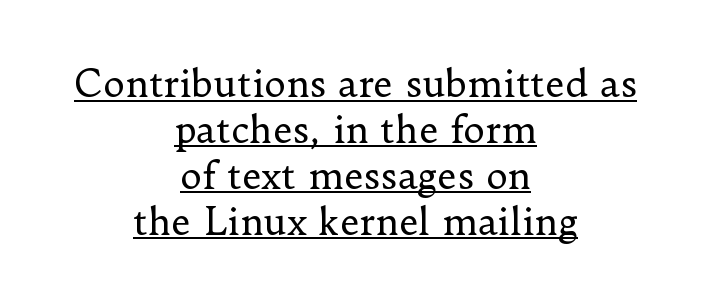
Compared with a flush-left layout, this one balances lines on the center instead. A rule runs beneath these lines of type. In terms of letterspacing, this is plain default setting. This sample uses a serif face.
